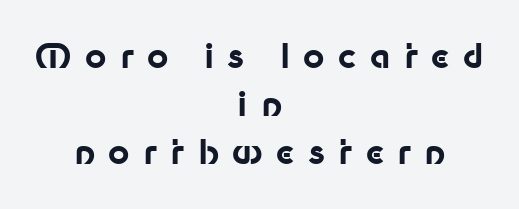
In terms of posture, this sample is upright. Type without underlining. Plenty of ink on the page — the face is bold. This rendering uses center alignment, leaving both contours irregular but symmetric.
